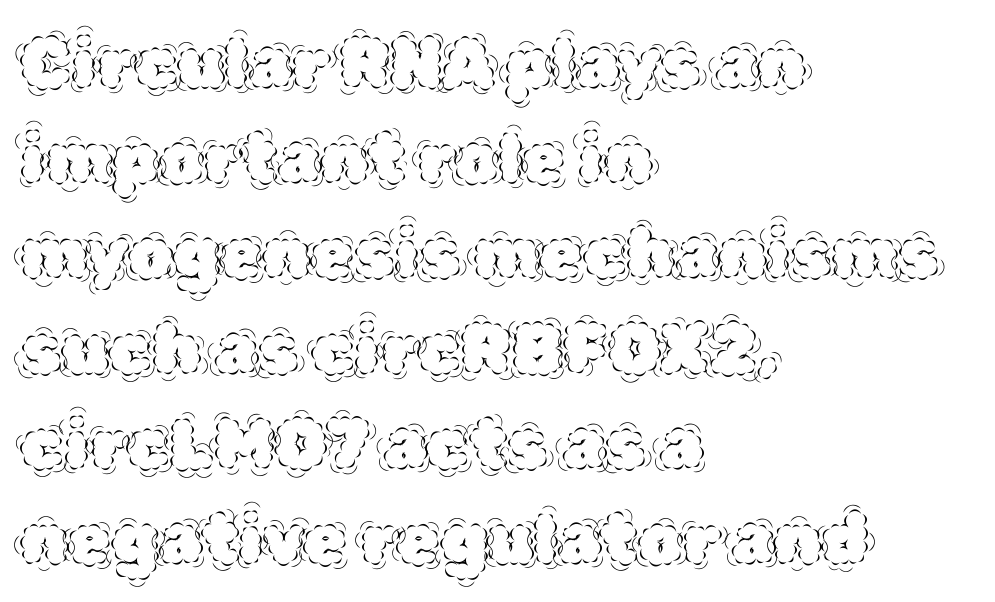
Q: Is the text bold? A: No.
Q: Is the text italic (slanted)? A: No, it is upright.
Q: Is the text underlined? A: No.
Q: How is the paragraph aligned? A: Left-aligned.
Q: Is the spacing between letters normal or unusually wide? A: Normal.
Q: Is the spacing between lines tight, normal or loose? A: Normal.
Q: Width (condensed, normal, or wide)? A: Normal.
Q: x-height? A: Large.
Q: Monospaced? A: No.
